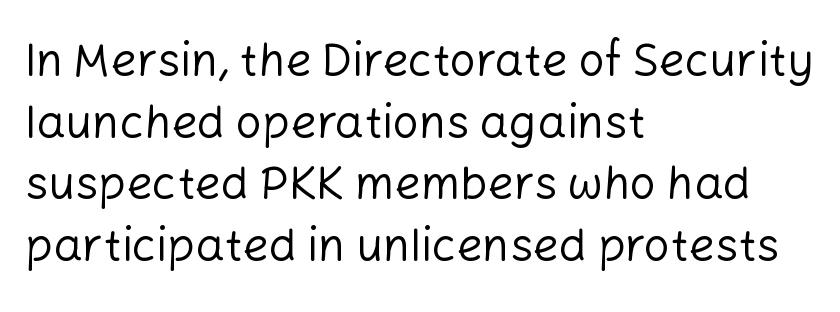
The image shows 46 px regular-weight sans-serif type, upright; set left-aligned, normal line spacing (1.34x), normal letter spacing, not underlined; low stroke contrast and a medium x-height.
